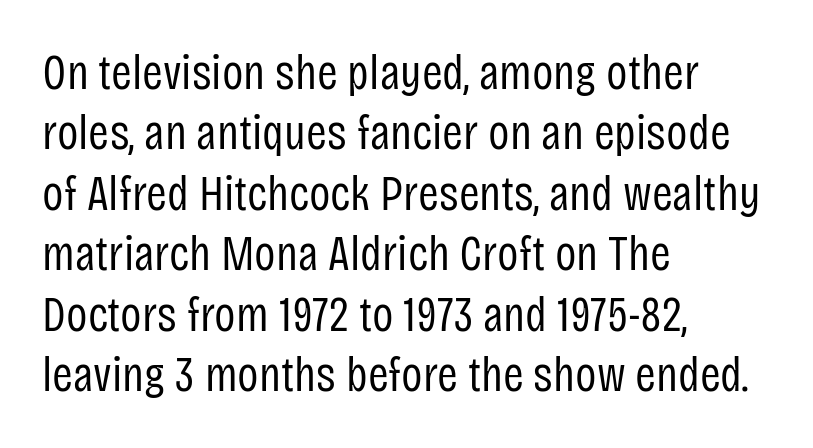
Q: Is the text bold? A: No.
Q: Is the text italic (slanted)? A: No, it is upright.
Q: Is the typeface a serif or a sans-serif typeface? A: Sans-serif.
Q: Is the text underlined? A: No.
Q: How is the paragraph aligned? A: Left-aligned.
Q: Is the spacing between letters normal or unusually wide? A: Normal.
Q: Width (condensed, normal, or wide)? A: Condensed.
Q: Stroke contrast? A: Low.
Q: x-height? A: Large.
Q: Monospaced? A: No.
